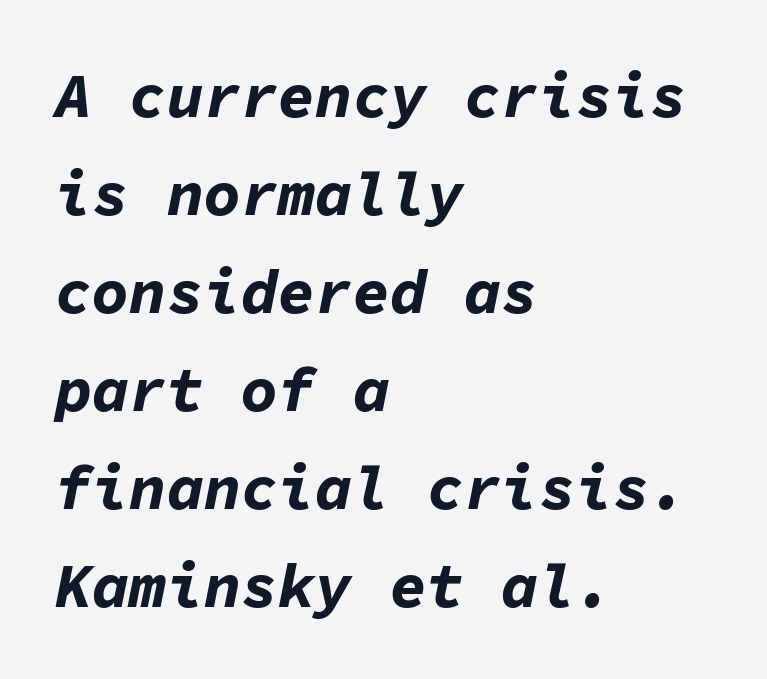
Nothing unusual about the tracking: characters are spaced as the font intends. What's the leading like? Ordinary, nothing unusual. The face used here is monospaced, like something from a code editor. Notice how the passage keeps a crisp vertical edge on the left only. Does the weight exceed regular? Yes, all the way to bold. Glance below the letters and you will spot only blank space.
